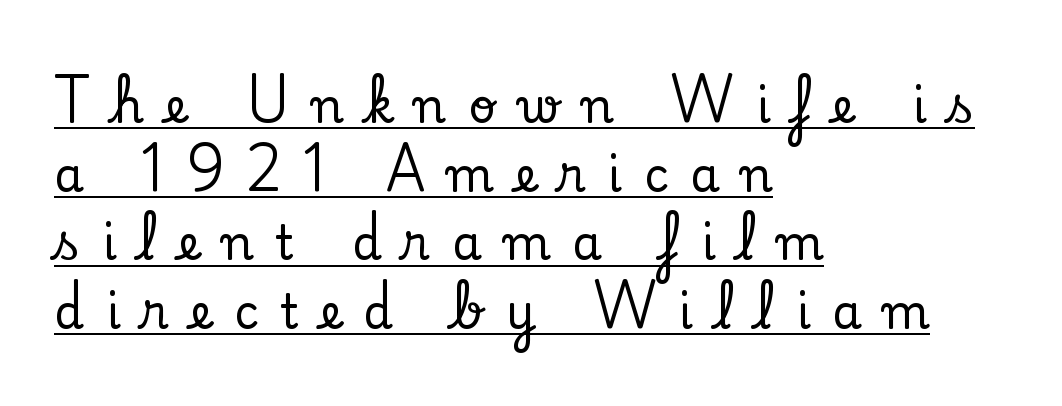
The image shows 47 px text type, upright; set left-aligned, normal line spacing (1.46x), unusually wide letter spacing (+0.47 em), underlined; low stroke contrast and a small x-height.
